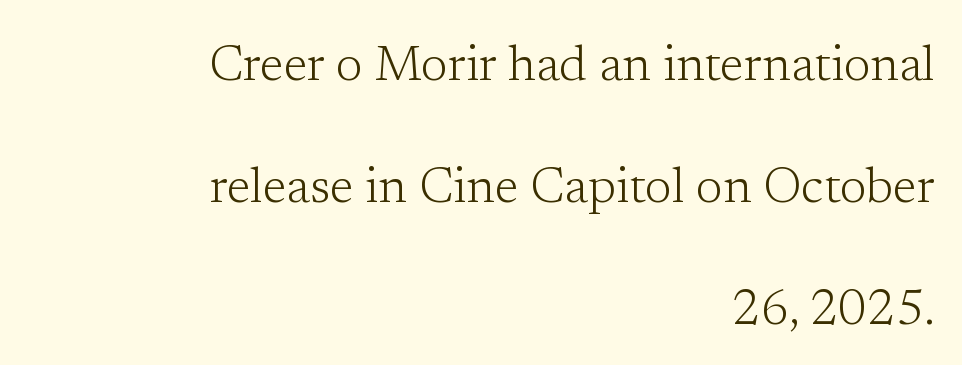
The image shows 49 px light serif type, upright; set right-aligned, loose line spacing (2.49x), normal letter spacing, not underlined; low stroke contrast and a medium x-height.
